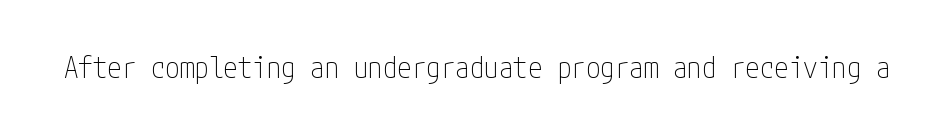
{"serif": "no", "italic": "no", "bold": "no", "weight": "thin", "width": "condensed", "stroke_contrast": "low", "x_height": "medium", "underline": "no", "letter_spacing": "normal", "letter_spacing_em": 0.0, "glyph_px": 29}
